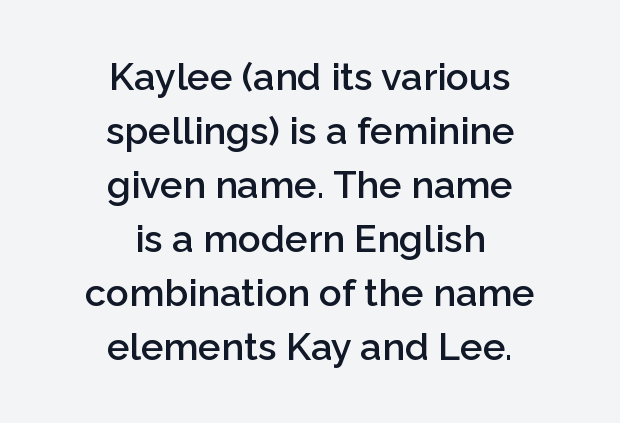
Q: Is the text bold? A: Semi-bold.
Q: Is the text italic (slanted)? A: No, it is upright.
Q: Is the typeface a serif or a sans-serif typeface? A: Sans-serif.
Q: Is the text underlined? A: No.
Q: How is the paragraph aligned? A: Centered.
Q: Is the spacing between letters normal or unusually wide? A: Normal.
Q: Is the spacing between lines tight, normal or loose? A: Normal.
Q: Width (condensed, normal, or wide)? A: Normal.
Q: Stroke contrast? A: Low.
Q: x-height? A: Medium.
Q: Monospaced? A: No.
